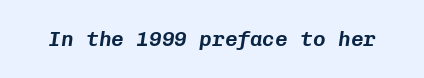
Quick note: underline off. Glyph-to-glyph distance matches everyday printed text. The typography opts for an oblique posture over an upright one.
